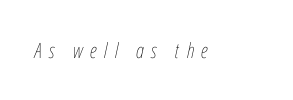
Descenders hang freely into open space. The rendering applies a slant to the glyphs. Inter-character spacing is expanded well beyond the font's built-in metrics. Nothing heavy about these letters — not bold at all.
